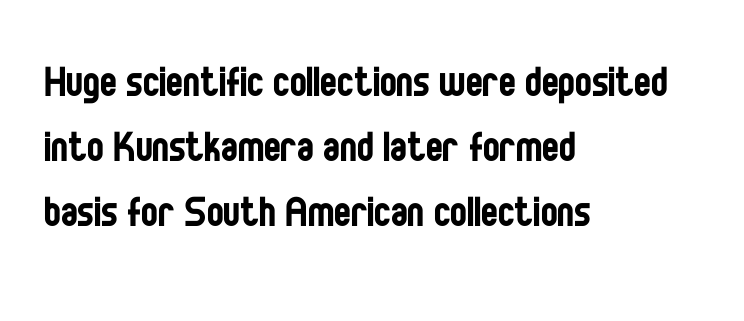
{"serif": "no", "italic": "no", "bold": "no", "weight": "regular", "width": "condensed", "stroke_contrast": "low", "x_height": "large", "monospaced": "no", "underline": "no", "align": "left", "line_spacing": "normal", "line_spacing_ratio": 1.3, "letter_spacing": "normal", "letter_spacing_em": 0.0, "glyph_px": 50}
